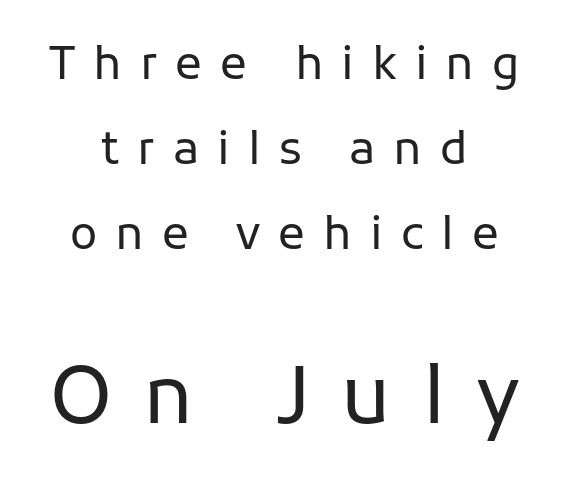
{"serif": "no", "italic": "no", "bold": "no", "weight": "regular", "width": "normal", "stroke_contrast": "low", "x_height": "medium", "monospaced": "no", "underline": "no", "align": "center", "line_spacing_ratio": 1.89, "letter_spacing": "wide", "letter_spacing_em": 0.4, "larger_block": "second", "size_ratio": 1.76, "glyph_px": 79}
